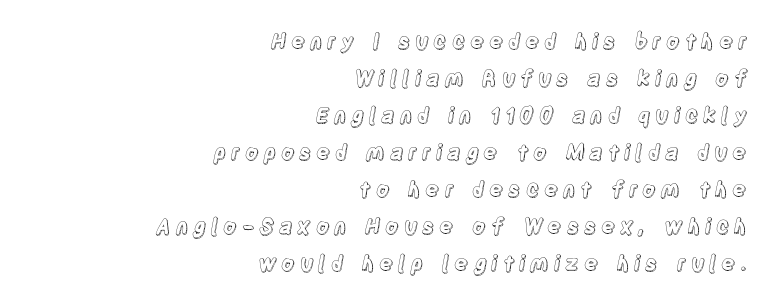
{"underline": "no", "align": "right", "line_spacing_ratio": 1.76, "letter_spacing": "wide", "letter_spacing_em": 0.22, "glyph_px": 21}
